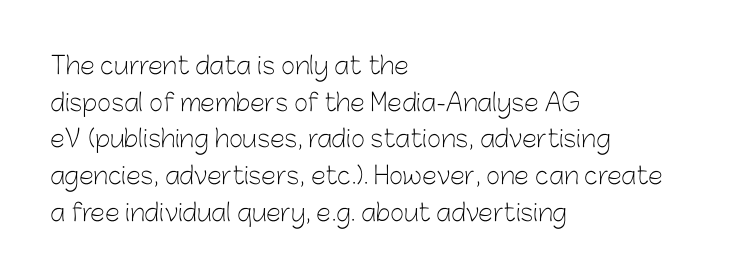
{"italic": "no", "bold": "no", "underline": "no", "align": "left", "line_spacing": "normal", "line_spacing_ratio": 1.53, "letter_spacing": "normal", "letter_spacing_em": 0.0, "glyph_px": 24}
